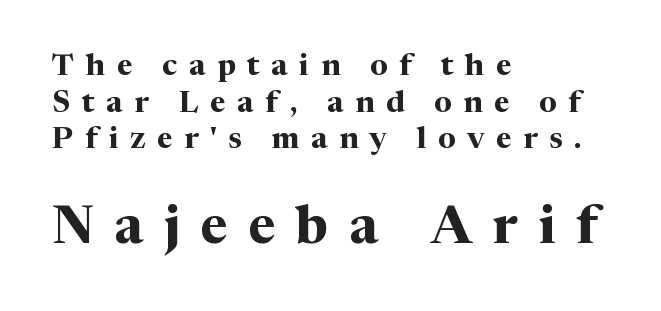
{"serif": "yes", "italic": "no", "bold": "yes", "weight": "bold", "width": "normal", "stroke_contrast": "medium", "x_height": "medium", "monospaced": "no", "underline": "no", "align": "left", "line_spacing_ratio": 1.22, "letter_spacing": "wide", "letter_spacing_em": 0.39, "larger_block": "second", "size_ratio": 1.77, "glyph_px": 53}
